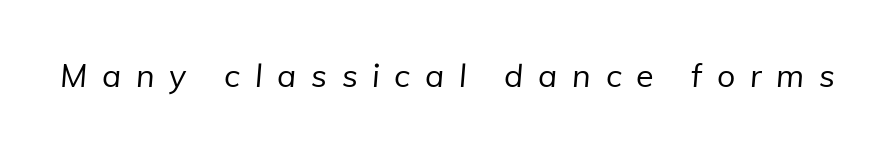
{"serif": "no", "bold": "no", "weight": "regular", "width": "normal", "stroke_contrast": "low", "x_height": "medium", "monospaced": "no", "underline": "no", "letter_spacing": "wide", "letter_spacing_em": 0.46, "glyph_px": 32}
